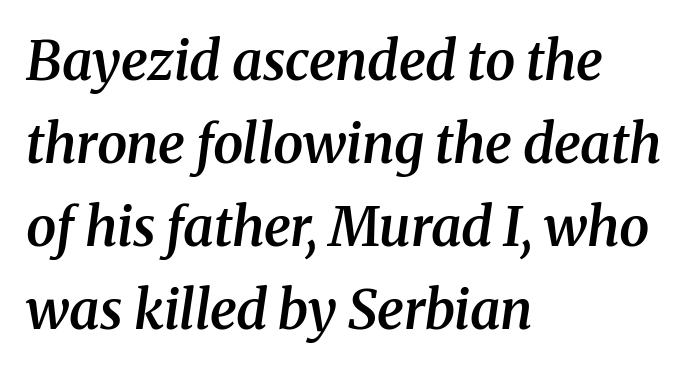
Q: Is the text bold? A: Semi-bold.
Q: Is the text italic (slanted)? A: Yes, it leans right by about 8 degrees.
Q: Is the typeface a serif or a sans-serif typeface? A: Serif.
Q: Is the text underlined? A: No.
Q: How is the paragraph aligned? A: Left-aligned.
Q: Is the spacing between letters normal or unusually wide? A: Normal.
Q: Is the spacing between lines tight, normal or loose? A: Normal.
Q: Width (condensed, normal, or wide)? A: Normal.
Q: Stroke contrast? A: Medium.
Q: x-height? A: Medium.
Q: Monospaced? A: No.
